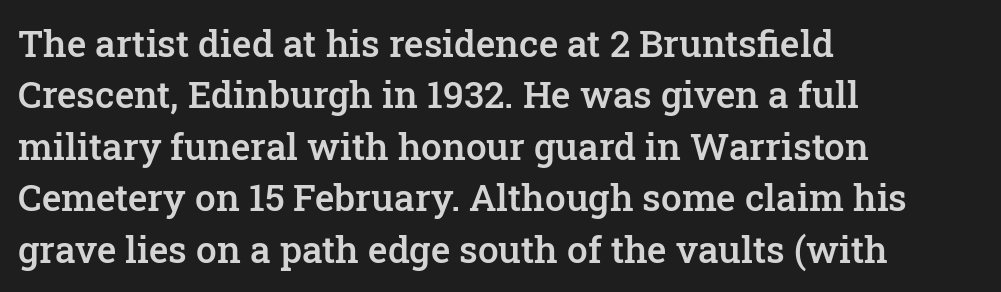
Weight: semibold (demi). Is the letter spacing exaggerated? No — it looks like the ordinary default. Underline: absent. The letters advance in unequal steps, a hallmark of proportional type. The typography opts for an upright posture over an oblique one.
